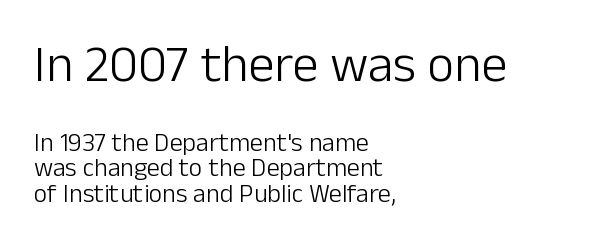
Q: Is the text bold? A: No.
Q: Is the text italic (slanted)? A: No, it is upright.
Q: Is the typeface a serif or a sans-serif typeface? A: Sans-serif.
Q: Is the text underlined? A: No.
Q: How is the paragraph aligned? A: Left-aligned.
Q: Is the spacing between letters normal or unusually wide? A: Normal.
Q: Is the spacing between lines tight, normal or loose? A: Tight.
Q: Which block of text is set in a larger size, the first (top) or the second (bottom)? A: The first (top) one.
Q: Width (condensed, normal, or wide)? A: Normal.
Q: Stroke contrast? A: Low.
Q: x-height? A: Medium.
Q: Monospaced? A: No.
